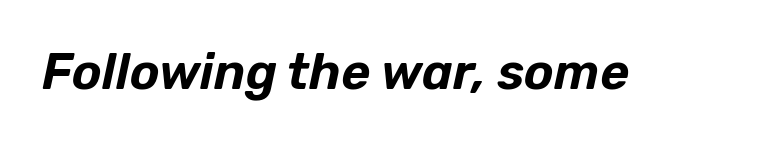
The image shows 50 px text type, italic (leaning right); set normal letter spacing, not underlined; low stroke contrast and a medium x-height.
